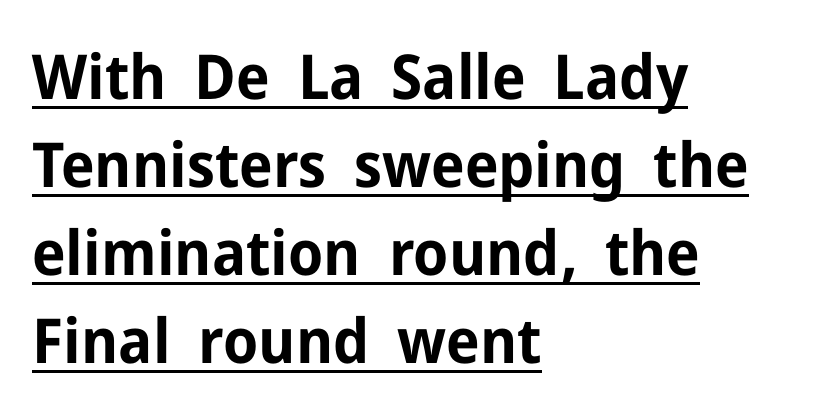
Q: Is the text bold? A: Yes.
Q: Is the text italic (slanted)? A: No, it is upright.
Q: Is the typeface a serif or a sans-serif typeface? A: Sans-serif.
Q: Is the text underlined? A: Yes.
Q: How is the paragraph aligned? A: Left-aligned.
Q: Is the spacing between letters normal or unusually wide? A: Normal.
Q: Is the spacing between lines tight, normal or loose? A: Normal.
Q: Width (condensed, normal, or wide)? A: Normal.
Q: Stroke contrast? A: Low.
Q: x-height? A: Medium.
Q: Monospaced? A: No.
